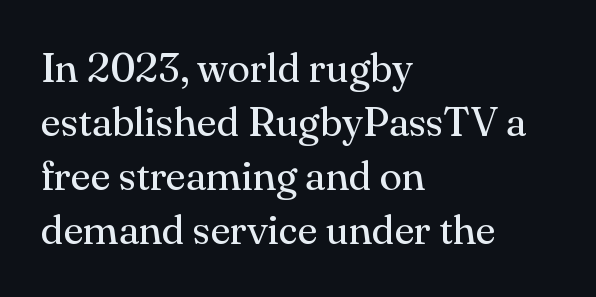
Q: Is the text bold? A: No.
Q: Is the text italic (slanted)? A: No, it is upright.
Q: Is the typeface a serif or a sans-serif typeface? A: Serif.
Q: Is the text underlined? A: No.
Q: How is the paragraph aligned? A: Left-aligned.
Q: Is the spacing between letters normal or unusually wide? A: Normal.
Q: Is the spacing between lines tight, normal or loose? A: Normal.
Q: Width (condensed, normal, or wide)? A: Normal.
Q: Stroke contrast? A: Medium.
Q: x-height? A: Small.
Q: Monospaced? A: No.
